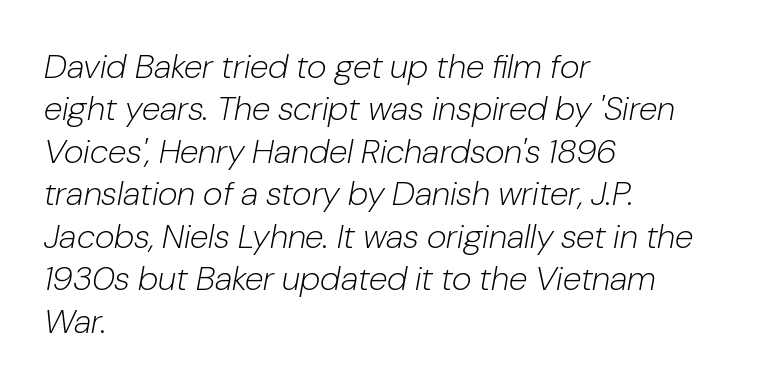
Q: Is the text bold? A: No.
Q: Is the text italic (slanted)? A: Yes, it leans right by about 10 degrees.
Q: Is the text underlined? A: No.
Q: How is the paragraph aligned? A: Left-aligned.
Q: Is the spacing between letters normal or unusually wide? A: Normal.
Q: Is the spacing between lines tight, normal or loose? A: Normal.
Q: Width (condensed, normal, or wide)? A: Normal.
Q: Stroke contrast? A: Low.
Q: x-height? A: Medium.
Q: Monospaced? A: No.
